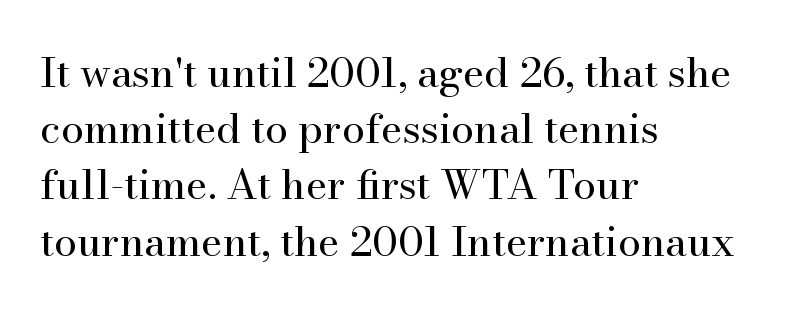
The image shows 41 px regular-weight serif type, upright; set left-aligned, normal line spacing (1.37x), normal letter spacing, not underlined; high stroke contrast and a small x-height.
